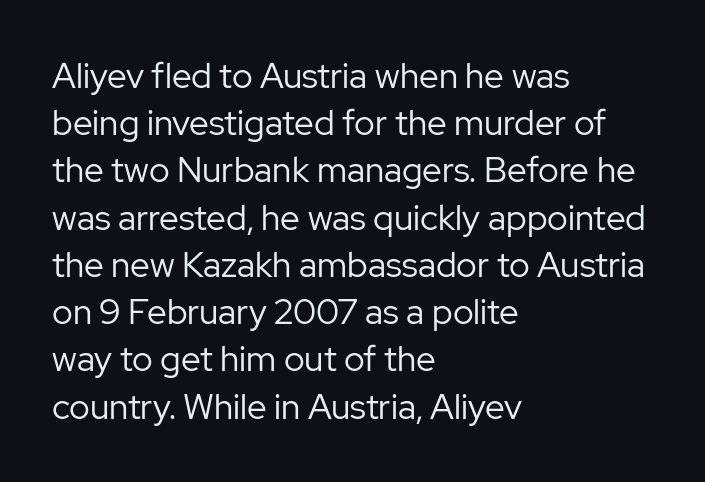
Q: Is the text bold? A: No.
Q: Is the text italic (slanted)? A: No, it is upright.
Q: Is the typeface a serif or a sans-serif typeface? A: Sans-serif.
Q: Is the text underlined? A: No.
Q: How is the paragraph aligned? A: Left-aligned.
Q: Is the spacing between letters normal or unusually wide? A: Normal.
Q: Is the spacing between lines tight, normal or loose? A: Normal.
Q: Width (condensed, normal, or wide)? A: Normal.
Q: Stroke contrast? A: Low.
Q: x-height? A: Medium.
Q: Monospaced? A: No.
